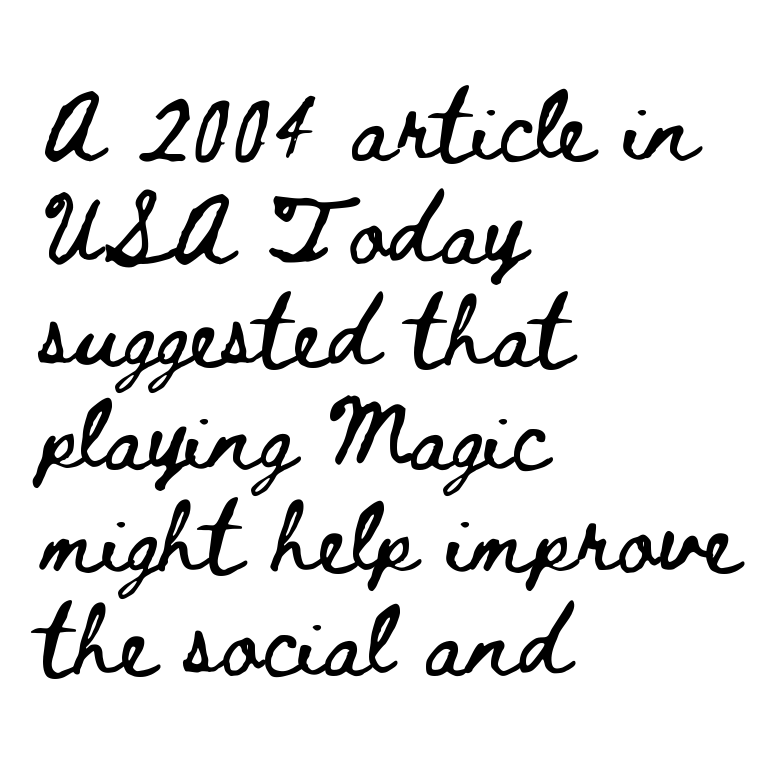
Q: Is the text underlined? A: No.
Q: How is the paragraph aligned? A: Left-aligned.
Q: Is the spacing between letters normal or unusually wide? A: Normal.
Q: Is the spacing between lines tight, normal or loose? A: Normal.
Q: Width (condensed, normal, or wide)? A: Wide.
Q: Stroke contrast? A: Low.
Q: x-height? A: Small.
Q: Monospaced? A: No.
